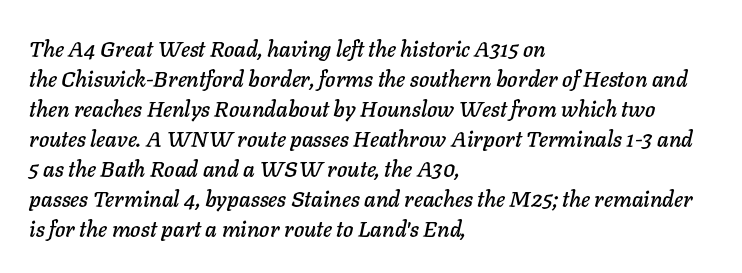
The block of text has a typical density, with ordinary space between rows. This sample uses an oblique cut, with every glyph tilted off the vertical. No word sits above an underline. Horizontal alignment here is leftward, the default for most running prose. Is the letter spacing exaggerated? No — it looks like the ordinary default.
